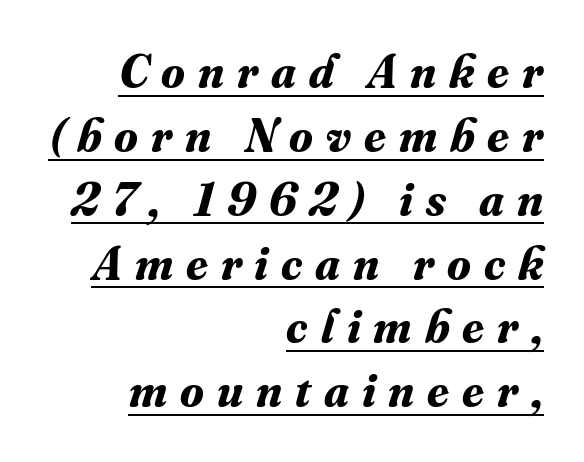
Characters follow at a spacing far wider than the type designer built in. The letters advance in unequal steps, a hallmark of proportional type. Small tapered or slab feet sit at the stroke ends, so this counts as serif. These lines stack with their right ends in a neat column. Does the weight exceed regular? Yes, all the way to bold. The rendering uses the underline text-decoration.
